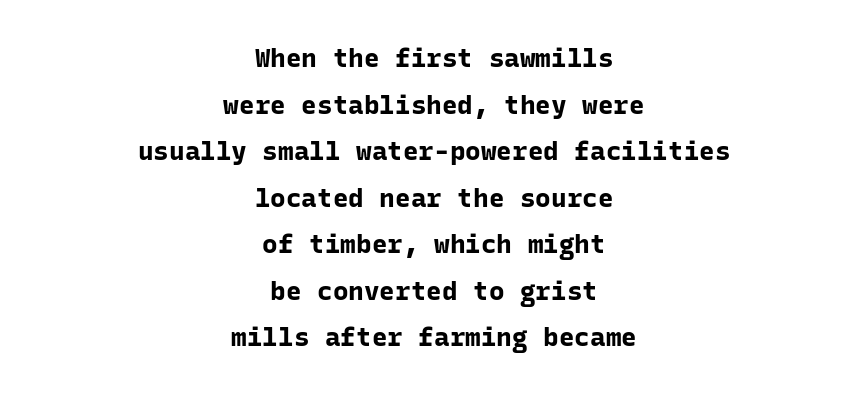
{"italic": "no", "bold": "yes", "underline": "no", "align": "center", "line_spacing_ratio": 1.79, "letter_spacing": "normal", "letter_spacing_em": 0.0, "glyph_px": 26}
